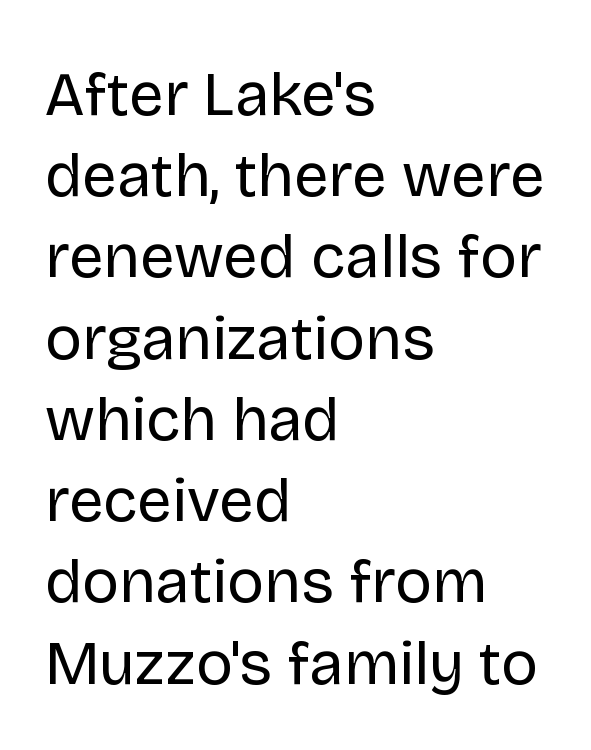
Q: Is the text bold? A: No.
Q: Is the text italic (slanted)? A: No, it is upright.
Q: Is the typeface a serif or a sans-serif typeface? A: Sans-serif.
Q: Is the text underlined? A: No.
Q: How is the paragraph aligned? A: Left-aligned.
Q: Is the spacing between letters normal or unusually wide? A: Normal.
Q: Is the spacing between lines tight, normal or loose? A: Normal.
Q: Width (condensed, normal, or wide)? A: Normal.
Q: Stroke contrast? A: Low.
Q: x-height? A: Large.
Q: Monospaced? A: No.
